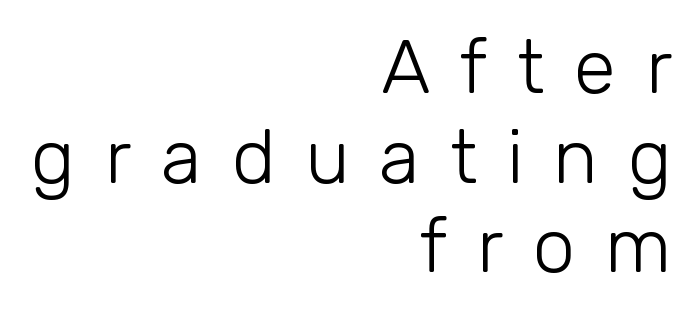
{"serif": "no", "italic": "no", "bold": "no", "weight": "light", "width": "normal", "stroke_contrast": "low", "x_height": "medium", "monospaced": "no", "underline": "no", "align": "right", "line_spacing_ratio": 1.18, "letter_spacing": "wide", "letter_spacing_em": 0.39, "glyph_px": 76}
